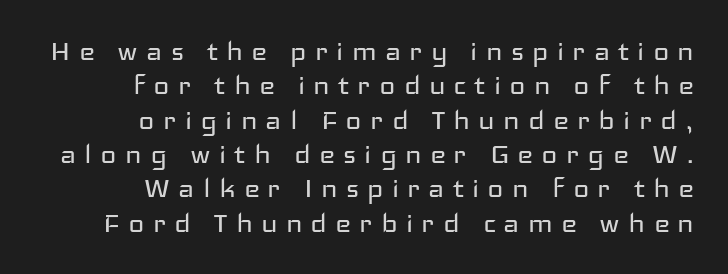
{"serif": "no", "italic": "no", "bold": "no", "weight": "regular", "width": "wide", "stroke_contrast": "low", "x_height": "medium", "monospaced": "no", "underline": "no", "align": "right", "line_spacing": "tight", "line_spacing_ratio": 1.01, "letter_spacing": "wide", "letter_spacing_em": 0.24, "glyph_px": 34}
